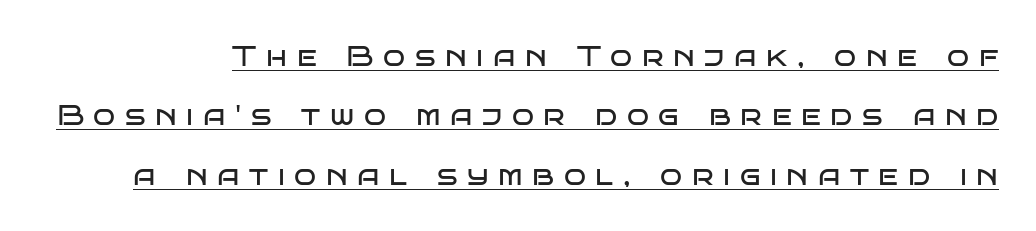
Each letter keeps its own natural width here, so spacing adapts to shape. Designer's note — italics off, roman on. Widely set lines give the paragraph a tall, airy silhouette. The typesetting does not lean heavy: it is not bold. What decoration does the sample have? An underline.
